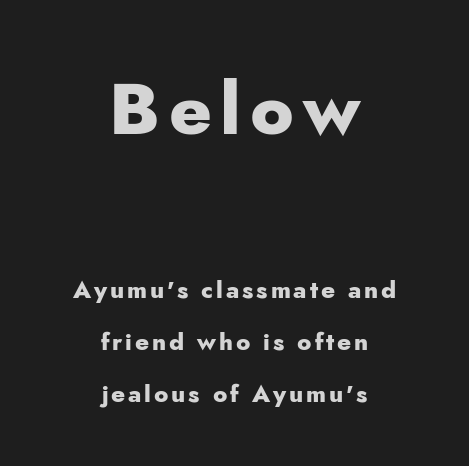
Nope, no serifs anywhere on these letters. The rendering uses a large line-height, opening up the rows. The typesetter chose a symmetrical, centered arrangement here. Character widths vary here, with narrow letters taking less room than wide ones.
